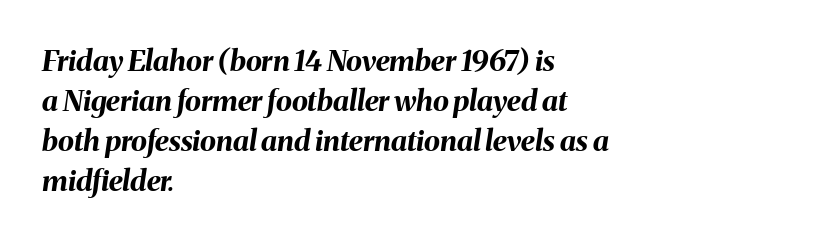
Q: Is the text bold? A: Yes.
Q: Is the text italic (slanted)? A: Yes, it leans right by about 8 degrees.
Q: Is the text underlined? A: No.
Q: How is the paragraph aligned? A: Left-aligned.
Q: Is the spacing between letters normal or unusually wide? A: Normal.
Q: Is the spacing between lines tight, normal or loose? A: Normal.
Q: Width (condensed, normal, or wide)? A: Normal.
Q: Stroke contrast? A: Medium.
Q: x-height? A: Medium.
Q: Monospaced? A: No.
